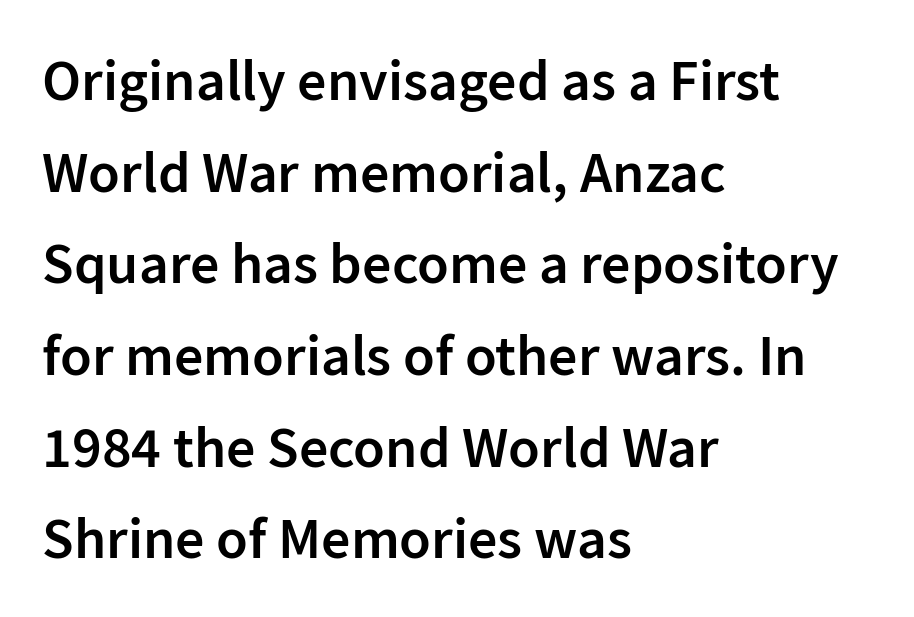
{"serif": "no", "italic": "no", "bold": "semi", "weight": "semibold", "width": "normal", "stroke_contrast": "low", "x_height": "medium", "monospaced": "no", "underline": "no", "align": "left", "line_spacing": "normal", "line_spacing_ratio": 1.58, "letter_spacing": "normal", "letter_spacing_em": 0.0, "glyph_px": 58}
